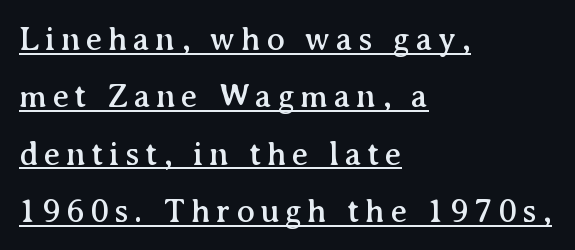
The image shows 34 px serif type, upright; set left-aligned, normal line spacing (1.69x), underlined; medium stroke contrast and a medium x-height.
